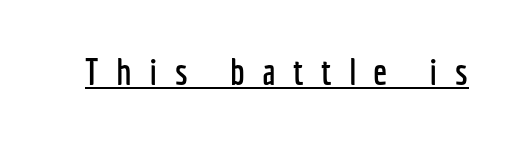
{"serif": "no", "italic": "no", "width": "condensed", "stroke_contrast": "low", "x_height": "medium", "monospaced": "no", "underline": "yes", "letter_spacing": "wide", "letter_spacing_em": 0.47, "glyph_px": 37}
